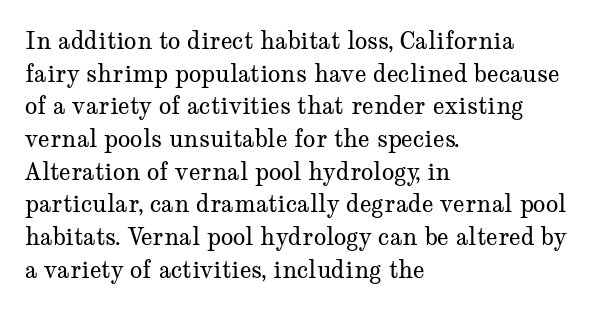
{"italic": "no", "bold": "no", "underline": "no", "align": "left", "line_spacing": "normal", "line_spacing_ratio": 1.42, "letter_spacing": "normal", "letter_spacing_em": 0.0, "glyph_px": 23}
